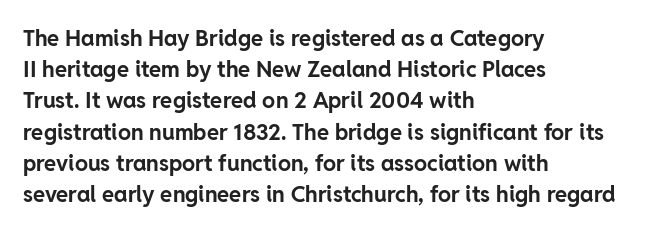
The image shows 22 px bold type, upright; set left-aligned, normal line spacing (1.42x), normal letter spacing, not underlined.
